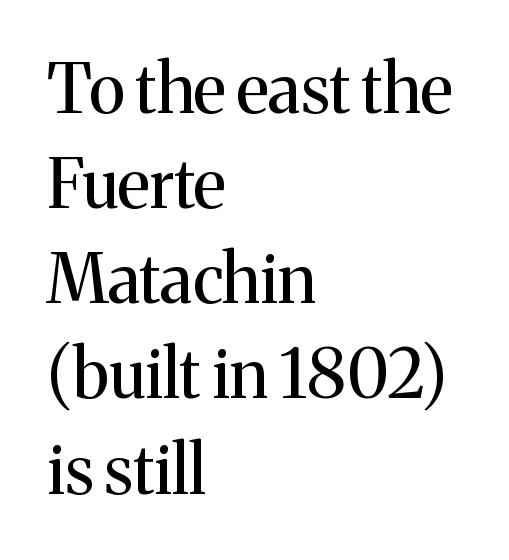
Q: Is the text bold? A: No.
Q: Is the text italic (slanted)? A: No, it is upright.
Q: Is the typeface a serif or a sans-serif typeface? A: Serif.
Q: Is the text underlined? A: No.
Q: How is the paragraph aligned? A: Left-aligned.
Q: Is the spacing between letters normal or unusually wide? A: Normal.
Q: Is the spacing between lines tight, normal or loose? A: Normal.
Q: Width (condensed, normal, or wide)? A: Normal.
Q: Stroke contrast? A: Medium.
Q: x-height? A: Medium.
Q: Monospaced? A: No.
